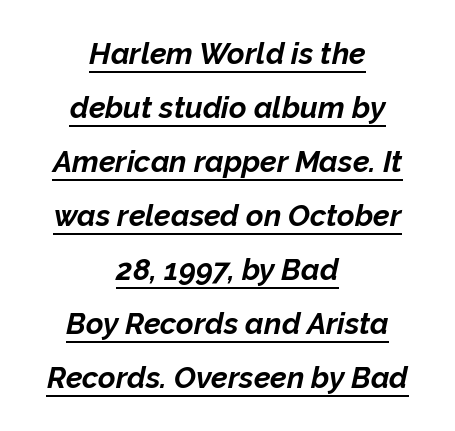
{"italic": "yes", "lean": "right", "slant_degrees": 12, "bold": "yes", "weight": "bold", "width": "normal", "stroke_contrast": "low", "x_height": "medium", "monospaced": "no", "underline": "yes", "align": "center", "line_spacing_ratio": 1.8, "letter_spacing": "normal", "letter_spacing_em": 0.0, "glyph_px": 30}
